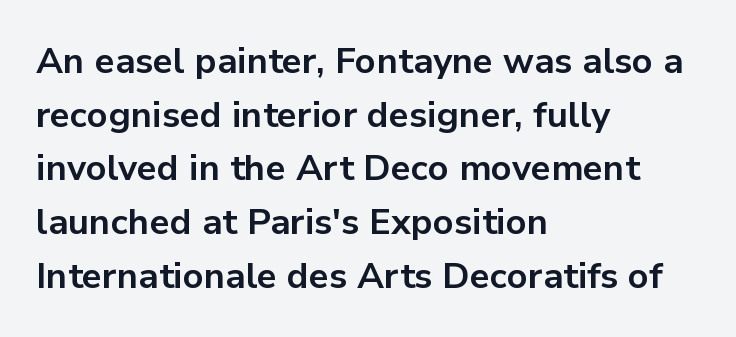
The image shows 36 px bold sans-serif type, upright; set left-aligned, normal line spacing (1.49x), normal letter spacing, not underlined; low stroke contrast and a medium x-height.
